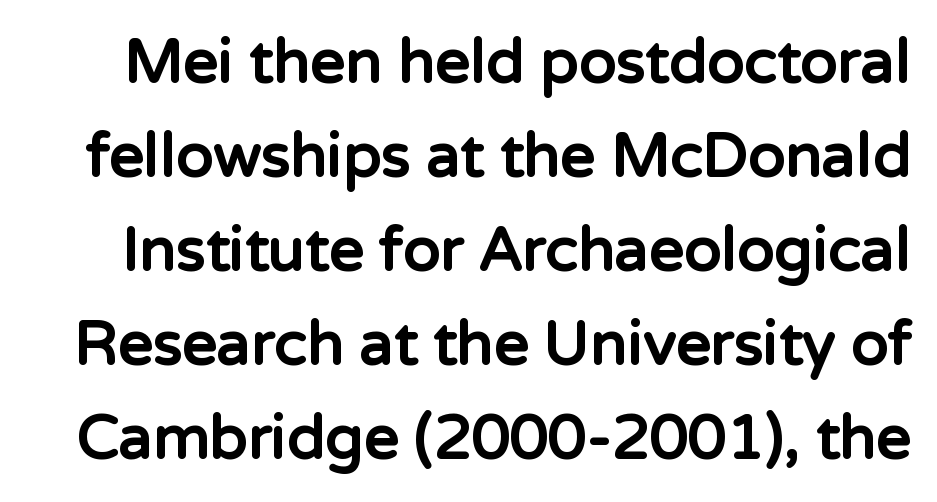
This sample has the flowing, uneven cadence of proportional lettering. Plenty of ink on the page — the face is bold. Designer's note — italics off, roman on. The letters sit at their default tracking, neither squeezed nor spread. Underlining? Definitely not there.
